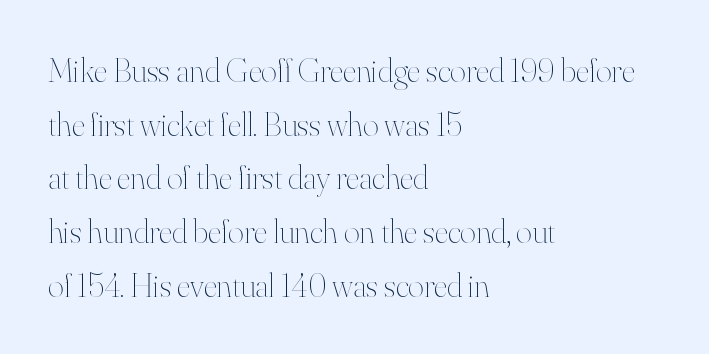
Rows of type keep a routine distance in the vertical direction. The lettering stays uniformly vertical, giving the passage a roman look. A clean baseline with only descenders dipping below it. The strokes are not fattened; the text isn't bold. How are the letters spaced? Ordinarily, with no added tracking. Which margin do the lines hug? The left one — the right edge is uneven.
